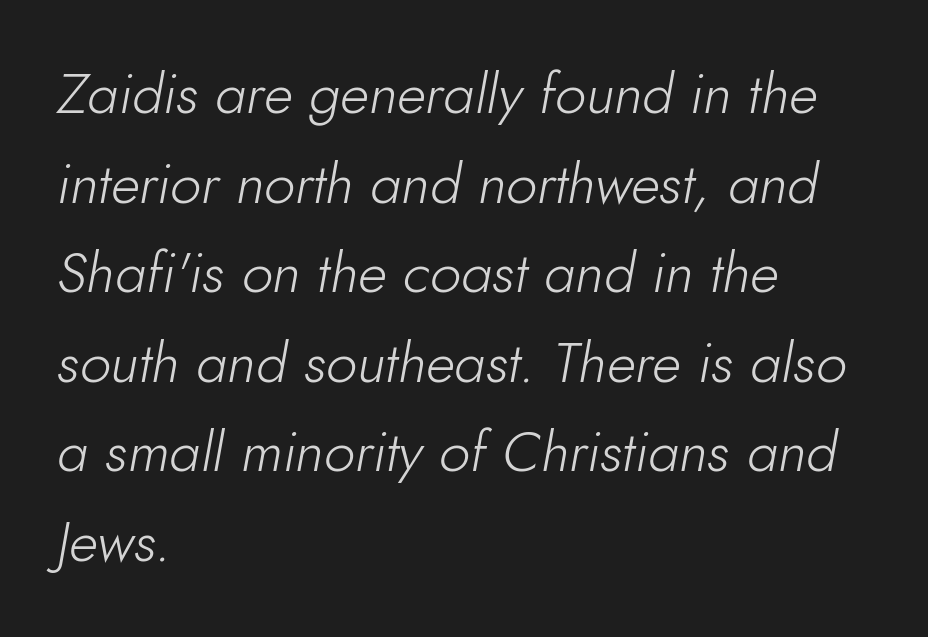
Q: Is the text bold? A: No.
Q: Is the text italic (slanted)? A: Yes, it leans right by about 10 degrees.
Q: Is the text underlined? A: No.
Q: How is the paragraph aligned? A: Left-aligned.
Q: Is the spacing between letters normal or unusually wide? A: Normal.
Q: Is the spacing between lines tight, normal or loose? A: Normal.
Q: Width (condensed, normal, or wide)? A: Normal.
Q: Stroke contrast? A: Low.
Q: x-height? A: Small.
Q: Monospaced? A: No.
